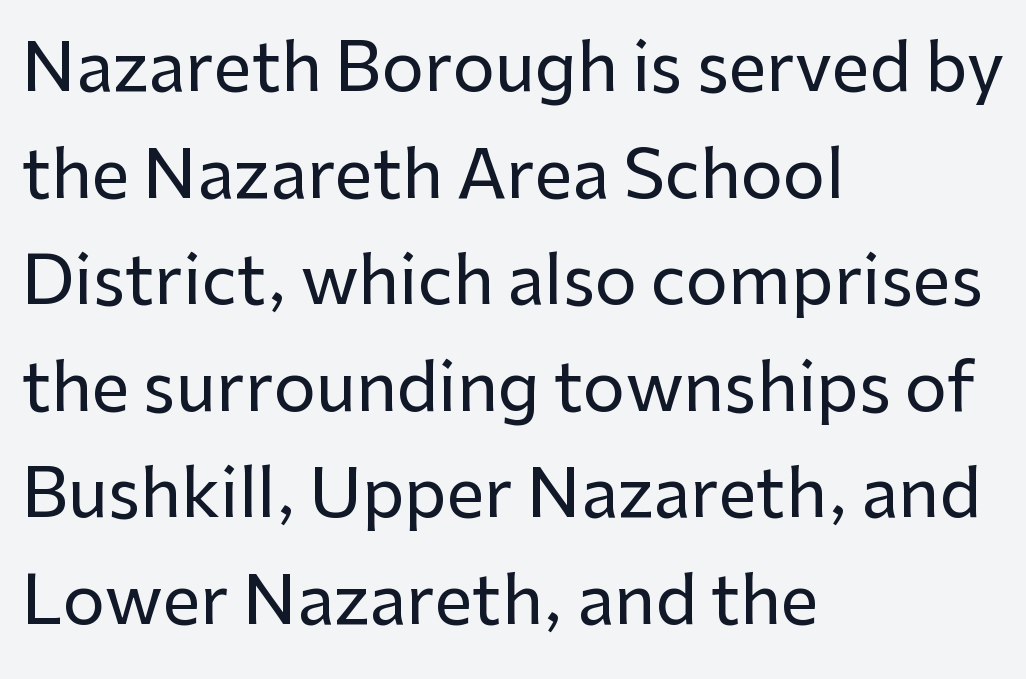
{"serif": "no", "italic": "no", "width": "normal", "stroke_contrast": "low", "x_height": "medium", "monospaced": "no", "underline": "no", "align": "left", "line_spacing": "normal", "line_spacing_ratio": 1.59, "letter_spacing": "normal", "letter_spacing_em": 0.0, "glyph_px": 67}
